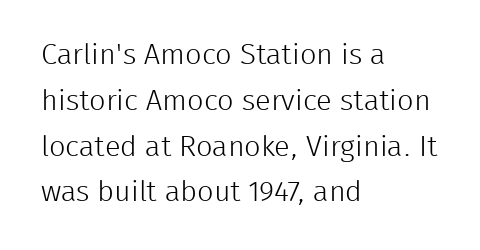
Q: Is the text bold? A: No.
Q: Is the text italic (slanted)? A: No, it is upright.
Q: Is the typeface a serif or a sans-serif typeface? A: Sans-serif.
Q: Is the text underlined? A: No.
Q: How is the paragraph aligned? A: Left-aligned.
Q: Is the spacing between letters normal or unusually wide? A: Normal.
Q: Is the spacing between lines tight, normal or loose? A: Normal.
Q: Width (condensed, normal, or wide)? A: Normal.
Q: Stroke contrast? A: Low.
Q: x-height? A: Medium.
Q: Monospaced? A: No.
